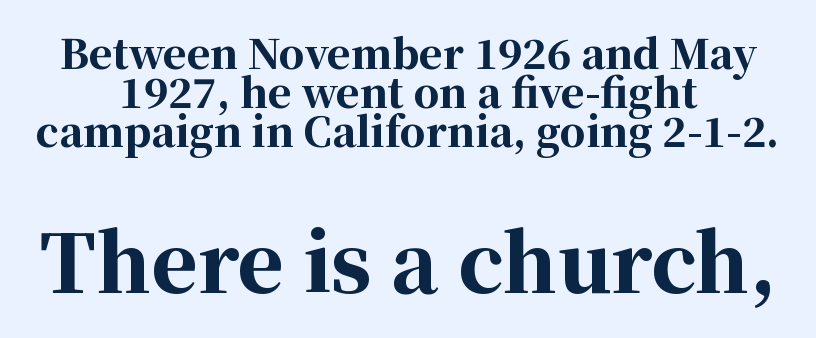
{"serif": "yes", "italic": "no", "bold": "yes", "weight": "bold", "width": "normal", "stroke_contrast": "high", "x_height": "medium", "monospaced": "no", "underline": "no", "align": "center", "line_spacing": "tight", "line_spacing_ratio": 0.97, "letter_spacing": "normal", "letter_spacing_em": 0.0, "larger_block": "second", "size_ratio": 1.98, "glyph_px": 79}
